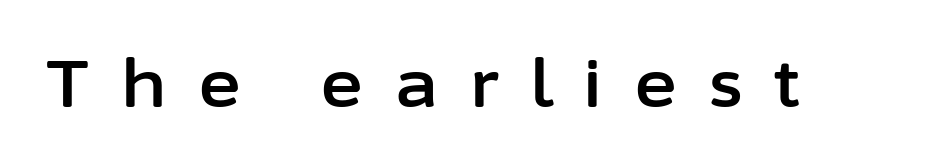
The image shows 65 px sans-serif type, upright; set unusually wide letter spacing (+0.49 em), not underlined; low stroke contrast and a medium x-height.
